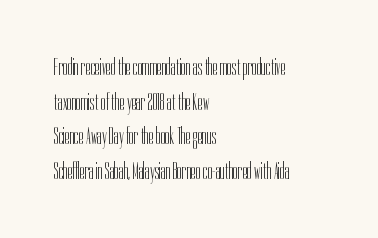
The image shows 24 px text type, upright; set left-aligned, normal line spacing (1.44x), normal letter spacing, not underlined.
